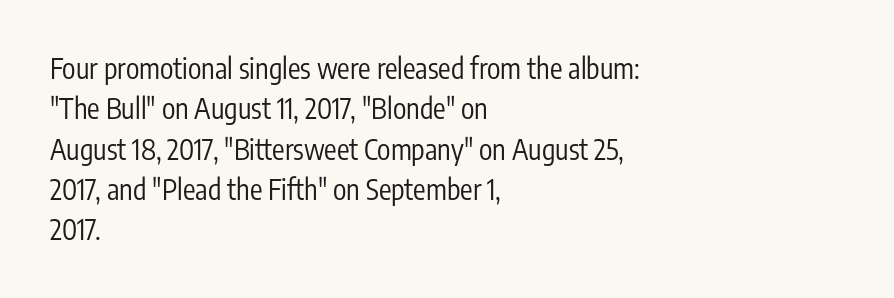
The face looks like a standard text weight, possibly lighter. Upright lettering throughout. Regarding leading, the lines here are spaced in the standard way. These lines are composed in type without serifs.
